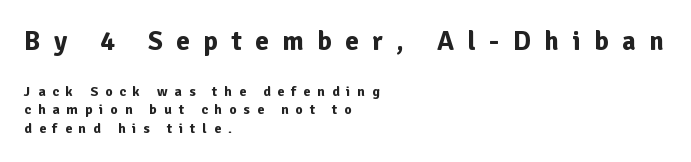
{"italic": "no", "bold": "yes", "underline": "no", "align": "left", "line_spacing": "normal", "line_spacing_ratio": 1.33, "letter_spacing": "wide", "letter_spacing_em": 0.5, "larger_block": "first", "size_ratio": 1.93, "glyph_px": 27}
